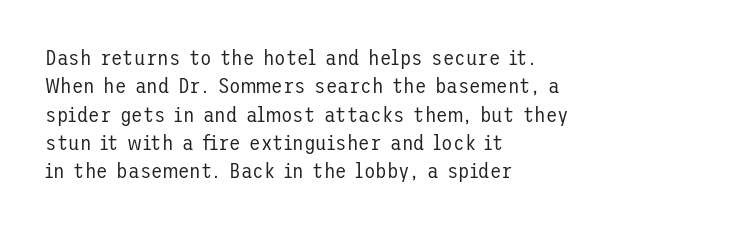
Q: Is the text bold? A: No.
Q: Is the text italic (slanted)? A: No, it is upright.
Q: Is the text underlined? A: No.
Q: How is the paragraph aligned? A: Left-aligned.
Q: Is the spacing between letters normal or unusually wide? A: Normal.
Q: Is the spacing between lines tight, normal or loose? A: Normal.
